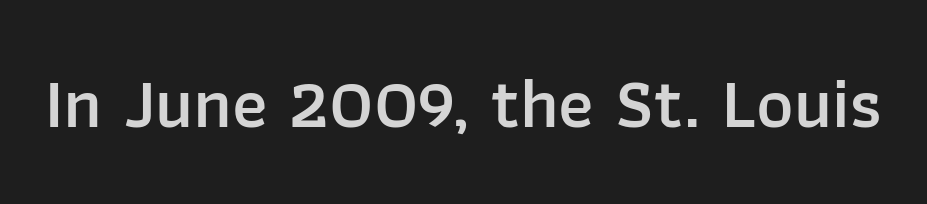
Q: Is the text bold? A: Semi-bold.
Q: Is the text italic (slanted)? A: No, it is upright.
Q: Is the typeface a serif or a sans-serif typeface? A: Sans-serif.
Q: Is the text underlined? A: No.
Q: Is the spacing between letters normal or unusually wide? A: Normal.
Q: Width (condensed, normal, or wide)? A: Normal.
Q: Stroke contrast? A: Low.
Q: x-height? A: Medium.
Q: Monospaced? A: No.
